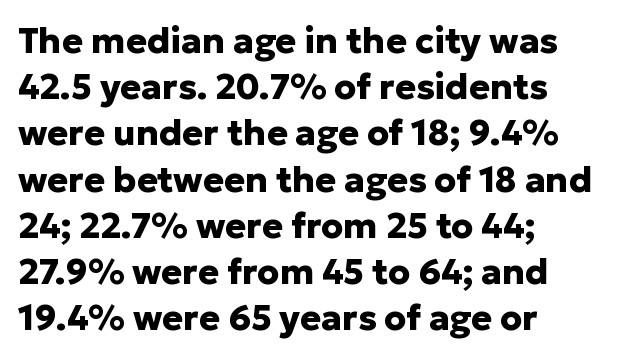
Bare-footed words on every line. Plenty of ink on the page — the face is bold. Does the type have serifs? No, each stem ends abruptly. Ascenders rise straight up at ninety degrees.
